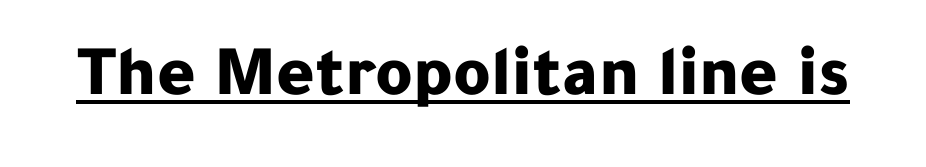
Q: Is the text bold? A: Yes.
Q: Is the text italic (slanted)? A: No, it is upright.
Q: Is the typeface a serif or a sans-serif typeface? A: Sans-serif.
Q: Is the text underlined? A: Yes.
Q: Is the spacing between letters normal or unusually wide? A: Normal.
Q: Width (condensed, normal, or wide)? A: Normal.
Q: Stroke contrast? A: Low.
Q: x-height? A: Medium.
Q: Monospaced? A: No.
